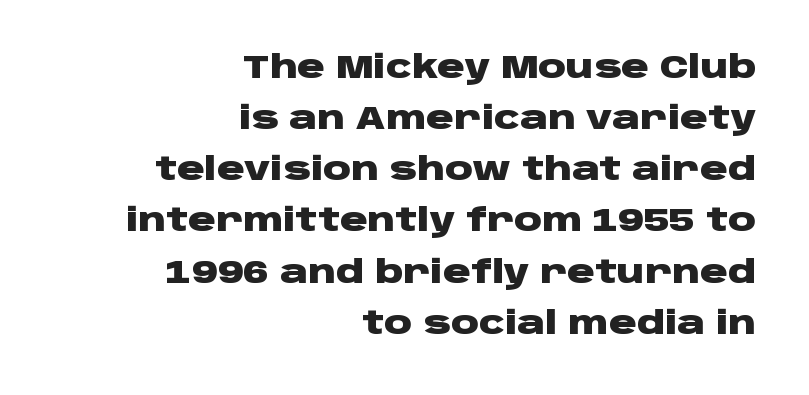
The image shows 31 px heavy, wide sans-serif type, upright; set right-aligned, normal line spacing (1.65x), normal letter spacing, not underlined; low stroke contrast and a large x-height.
